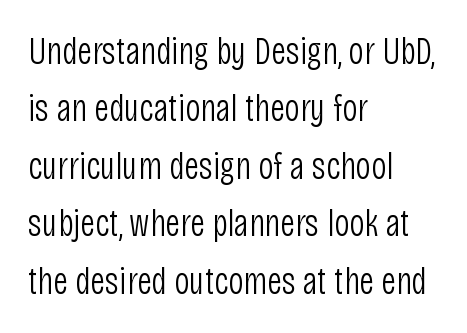
The image shows 38 px light, condensed sans-serif type, upright; set left-aligned, normal line spacing (1.51x), normal letter spacing, not underlined; low stroke contrast and a large x-height.
